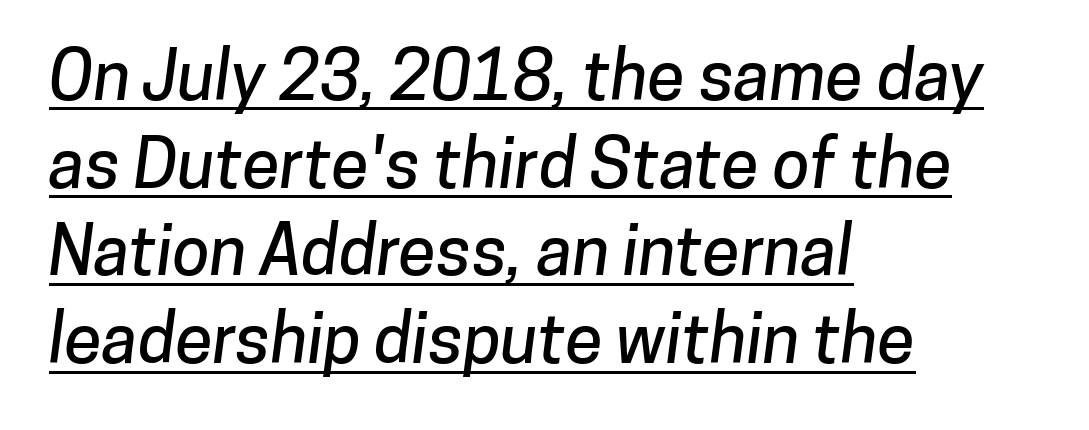
The image shows 68 px sans-serif type; set left-aligned, normal line spacing (1.29x), normal letter spacing, underlined; low stroke contrast and a medium x-height.
